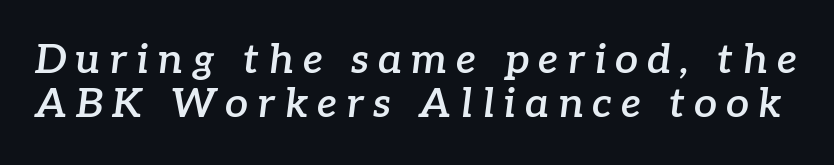
{"serif": "yes", "italic": "yes", "lean": "right", "slant_degrees": 7, "bold": "semi", "weight": "semibold", "width": "normal", "stroke_contrast": "low", "x_height": "medium", "monospaced": "no", "underline": "no", "line_spacing": "tight", "line_spacing_ratio": 1.07, "letter_spacing": "wide", "letter_spacing_em": 0.22, "glyph_px": 41}
